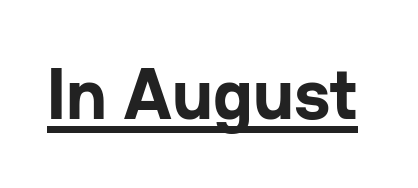
Q: Is the text bold? A: Yes.
Q: Is the text italic (slanted)? A: No, it is upright.
Q: Is the typeface a serif or a sans-serif typeface? A: Sans-serif.
Q: Is the text underlined? A: Yes.
Q: Is the spacing between letters normal or unusually wide? A: Normal.
Q: Width (condensed, normal, or wide)? A: Normal.
Q: Stroke contrast? A: Low.
Q: x-height? A: Medium.
Q: Monospaced? A: No.
